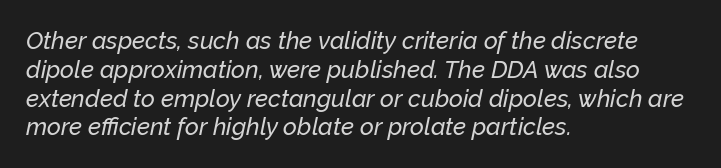
{"italic": "yes", "lean": "right", "slant_degrees": 12, "underline": "no", "align": "left", "line_spacing_ratio": 1.2, "letter_spacing": "normal", "letter_spacing_em": 0.0, "glyph_px": 24}
